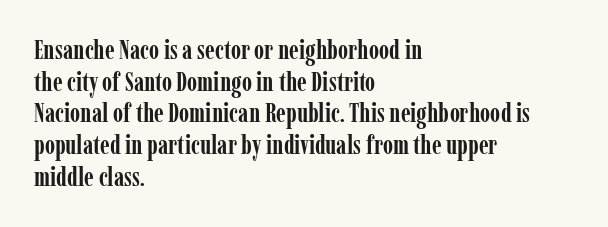
I'd describe the lettering as bold — thick and assertive. Words appear dense and cohesive because spacing is normal. Reading down the block, your eye returns to a fixed left position each line. The lettering holds an erect, upright posture throughout. Descender tails drop into unmarked territory.
